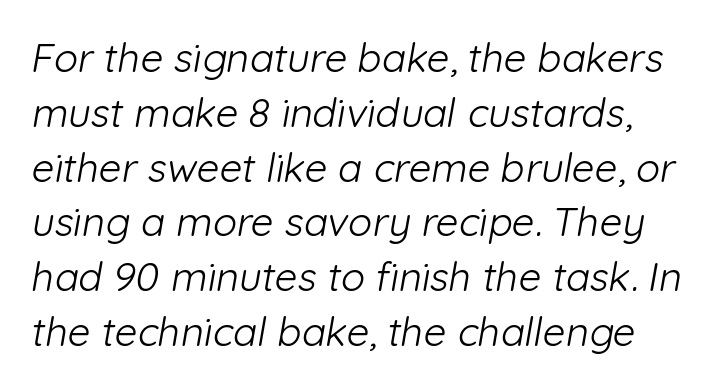
Do the characters align in a grid? No, the font is proportional. Caption: face not bold, strokes unweighted. Anything drawn beneath the words? Only blank space. The passage shown has conventional tracking throughout. Letterform terminals end flat and unadorned throughout the passage. Interline gaps are of average width in this sample.
